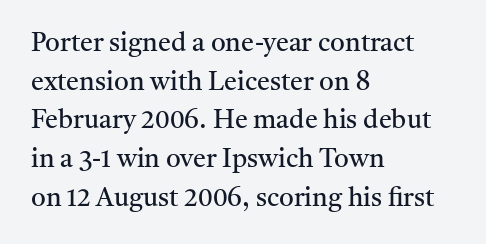
Q: Is the text bold? A: No.
Q: Is the text italic (slanted)? A: No, it is upright.
Q: Is the text underlined? A: No.
Q: How is the paragraph aligned? A: Left-aligned.
Q: Is the spacing between letters normal or unusually wide? A: Normal.
Q: Is the spacing between lines tight, normal or loose? A: Normal.
